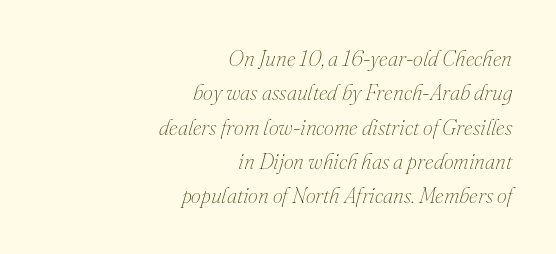
{"italic": "yes", "lean": "right", "slant_degrees": 16, "bold": "no", "underline": "no", "align": "right", "line_spacing": "normal", "line_spacing_ratio": 1.56, "letter_spacing": "normal", "letter_spacing_em": 0.0, "glyph_px": 22}
